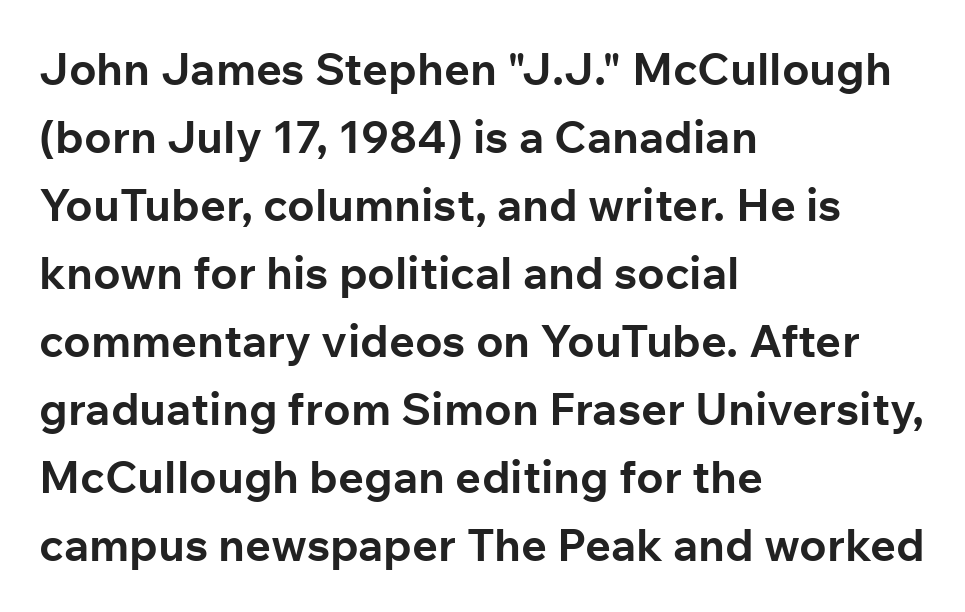
The letters are bold, with thick, heavy strokes. The glyphs are unaccompanied by any horizontal stroke below them. Character widths vary here, with narrow letters taking less room than wide ones. Every stem runs plumb, perpendicular to the baseline.
